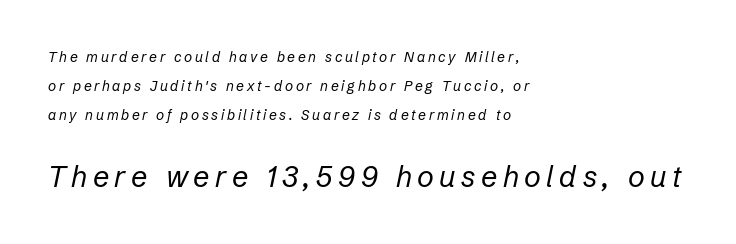
The image shows 29 px regular-weight type, italic (leaning right); set left-aligned, loose line spacing (2.07x), not underlined; the second (bottom) block is 2.07x larger; low stroke contrast and a medium x-height.
